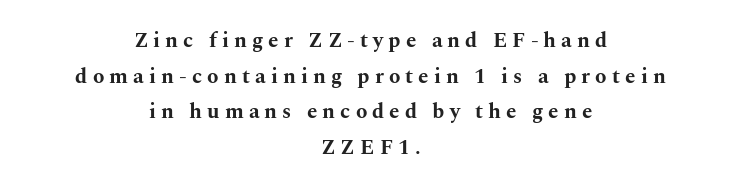
The image shows 21 px bold type, upright; set centered, normal line spacing (1.7x), unusually wide letter spacing (+0.24 em), not underlined.
